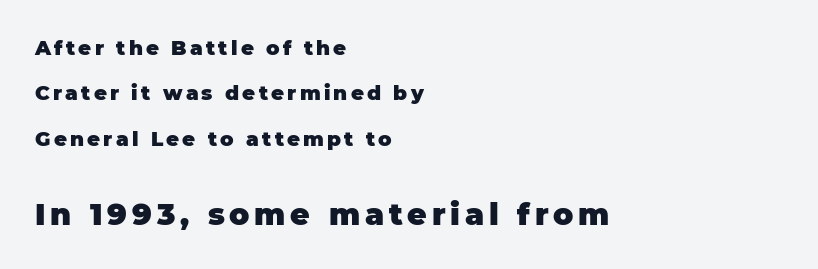
Alignment: flush left. Note the varied advance widths — an 'i' is clearly narrower than an 'm'. The emphasis by scale lands on block number two, below. How heavy is the stroke? Heavy — this is a bold. Nothing sits at the stroke ends, so this counts as sans-serif. If you measured baseline to baseline, you'd find a long distance.
